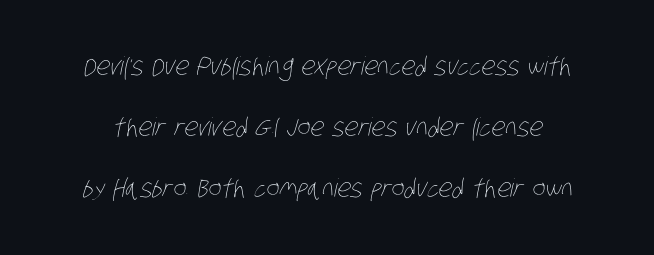
{"bold": "no", "underline": "no", "line_spacing": "loose", "line_spacing_ratio": 2.44, "letter_spacing": "normal", "letter_spacing_em": 0.0, "glyph_px": 25}
